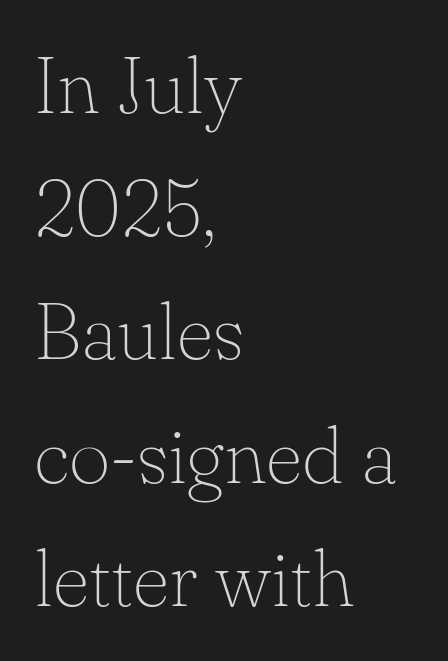
Q: Is the text bold? A: No.
Q: Is the text italic (slanted)? A: No, it is upright.
Q: Is the typeface a serif or a sans-serif typeface? A: Serif.
Q: Is the text underlined? A: No.
Q: How is the paragraph aligned? A: Left-aligned.
Q: Is the spacing between letters normal or unusually wide? A: Normal.
Q: Is the spacing between lines tight, normal or loose? A: Normal.
Q: Width (condensed, normal, or wide)? A: Normal.
Q: Stroke contrast? A: Low.
Q: x-height? A: Small.
Q: Monospaced? A: No.
